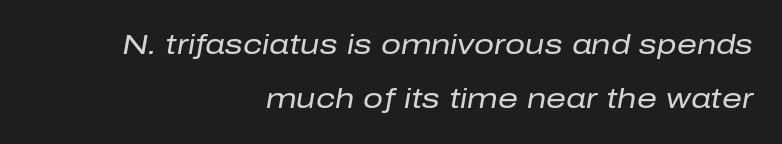
The glyphs are unaccompanied by any horizontal stroke below them. Spacing between characters is what you'd get straight out of the box. Weight class: somewhere from thin through regular. A typesetter would call this proportional, since set widths differ per character. Is the block centered? No — it sits flush against the right margin. Compared with ordinary roman type, these characters are visibly tilted.
